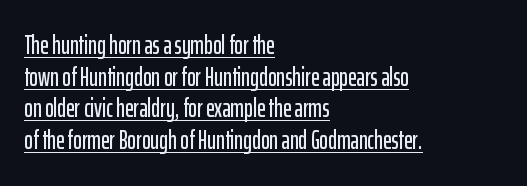
The image shows 26 px text type, upright; set left-aligned, line spacing 1.22x, normal letter spacing, underlined.
